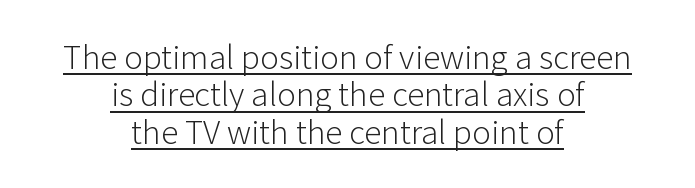
{"serif": "no", "italic": "no", "bold": "no", "weight": "light", "width": "normal", "stroke_contrast": "low", "x_height": "medium", "monospaced": "no", "underline": "yes", "align": "center", "line_spacing": "tight", "line_spacing_ratio": 1.07, "letter_spacing": "normal", "letter_spacing_em": 0.0, "glyph_px": 35}
